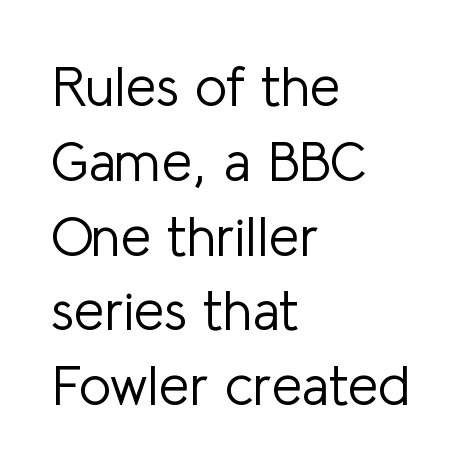
{"serif": "no", "italic": "no", "bold": "no", "weight": "light", "width": "normal", "stroke_contrast": "low", "x_height": "medium", "monospaced": "no", "underline": "no", "align": "left", "line_spacing": "normal", "line_spacing_ratio": 1.36, "letter_spacing": "normal", "letter_spacing_em": 0.0, "glyph_px": 55}
